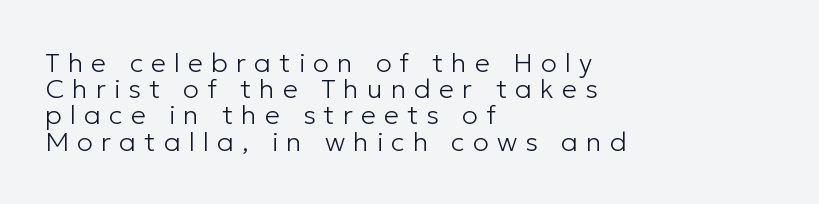
The image shows 27 px text type, upright; set left-aligned, tight line spacing (0.97x), unusually wide letter spacing (+0.3 em), not underlined.
